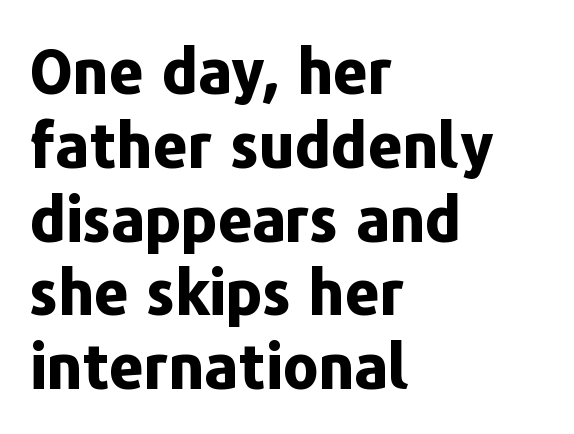
This rendering features lettering with no underline. You could call the tracking neutral — neither tight nor loose. It's the straight-up-and-down kind of type. Do the characters align in a grid? No, the font is proportional.
